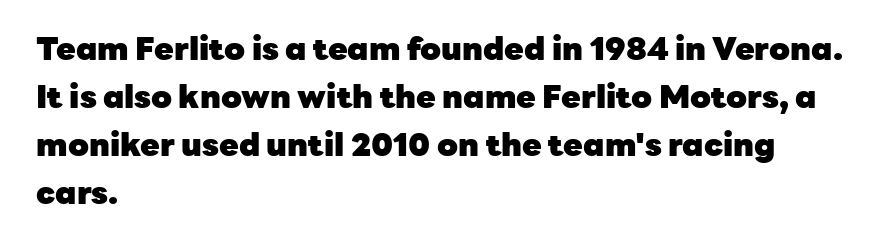
The image shows 32 px heavy sans-serif type, upright; set left-aligned, normal line spacing (1.5x), normal letter spacing, not underlined; low stroke contrast and a medium x-height.
